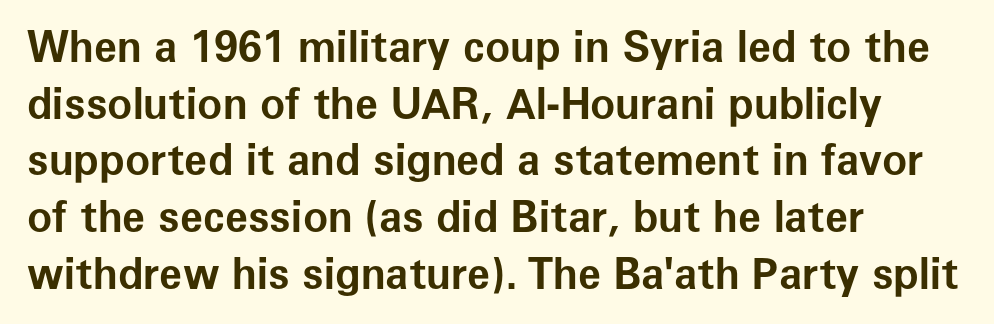
{"serif": "no", "italic": "no", "bold": "yes", "weight": "bold", "width": "normal", "stroke_contrast": "low", "x_height": "medium", "monospaced": "no", "underline": "no", "align": "left", "line_spacing": "normal", "line_spacing_ratio": 1.35, "letter_spacing": "normal", "letter_spacing_em": 0.0, "glyph_px": 42}
